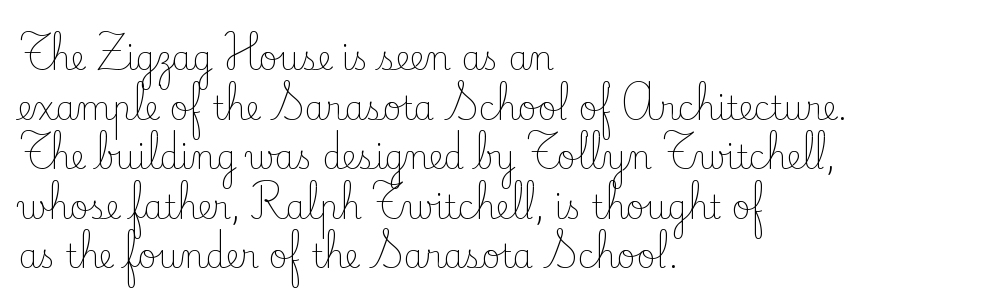
Q: Is the text bold? A: No.
Q: Is the text italic (slanted)? A: No, it is upright.
Q: Is the typeface a serif or a sans-serif typeface? A: Serif.
Q: Is the text underlined? A: No.
Q: How is the paragraph aligned? A: Left-aligned.
Q: Is the spacing between letters normal or unusually wide? A: Normal.
Q: Is the spacing between lines tight, normal or loose? A: Normal.
Q: Width (condensed, normal, or wide)? A: Normal.
Q: Stroke contrast? A: Low.
Q: x-height? A: Small.
Q: Monospaced? A: No.
